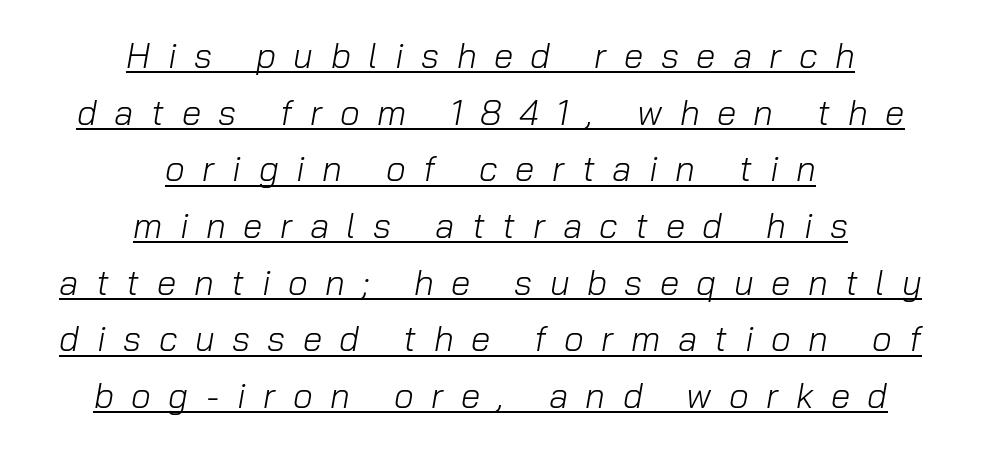
The image shows 35 px light type, italic (leaning right); set centered, normal line spacing (1.62x), unusually wide letter spacing (+0.5 em), underlined; low stroke contrast and a medium x-height.
